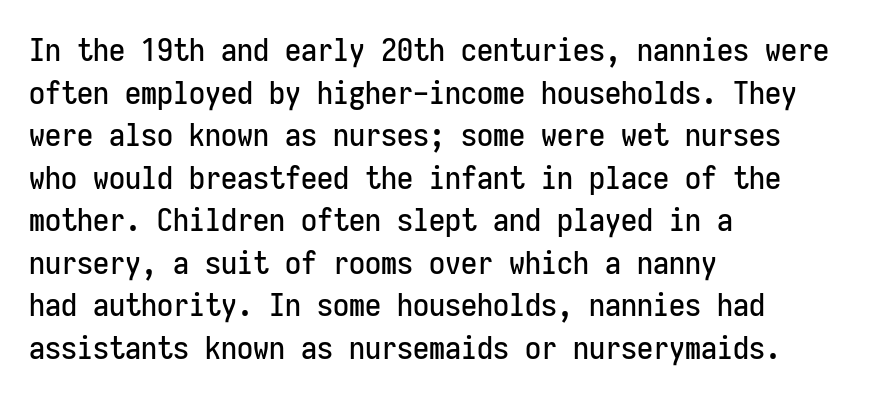
Q: Is the text italic (slanted)? A: No, it is upright.
Q: Is the typeface a serif or a sans-serif typeface? A: Sans-serif.
Q: Is the text underlined? A: No.
Q: How is the paragraph aligned? A: Left-aligned.
Q: Is the spacing between letters normal or unusually wide? A: Normal.
Q: Is the spacing between lines tight, normal or loose? A: Normal.
Q: Width (condensed, normal, or wide)? A: Condensed.
Q: Stroke contrast? A: Low.
Q: x-height? A: Medium.
Q: Monospaced? A: Yes.
